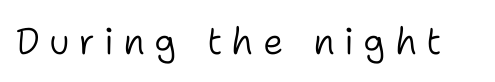
Q: Is the text bold? A: No.
Q: Is the text italic (slanted)? A: No, it is upright.
Q: Is the typeface a serif or a sans-serif typeface? A: Sans-serif.
Q: Is the text underlined? A: No.
Q: Is the spacing between letters normal or unusually wide? A: Unusually wide.
Q: Width (condensed, normal, or wide)? A: Normal.
Q: Stroke contrast? A: Low.
Q: x-height? A: Medium.
Q: Monospaced? A: No.
